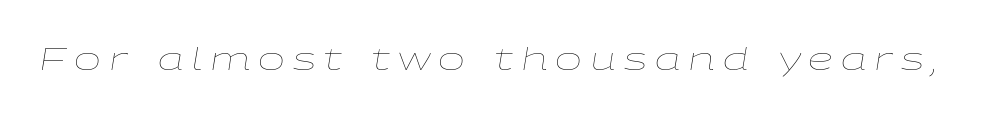
The image shows 32 px thin, wide type, italic (leaning right); set unusually wide letter spacing (+0.25 em), not underlined; low stroke contrast and a medium x-height.
